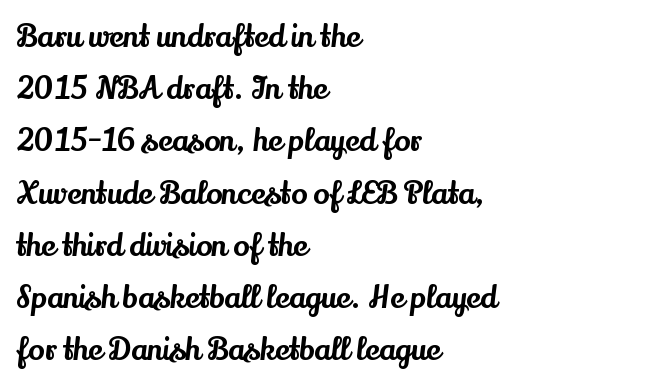
Small tapered or slab feet sit at the stroke ends, so this counts as serif. Notice how the passage keeps a crisp vertical edge on the left only. Clear beneath every line of the passage. Tracking here is standard; glyphs follow each other at the usual distance.
